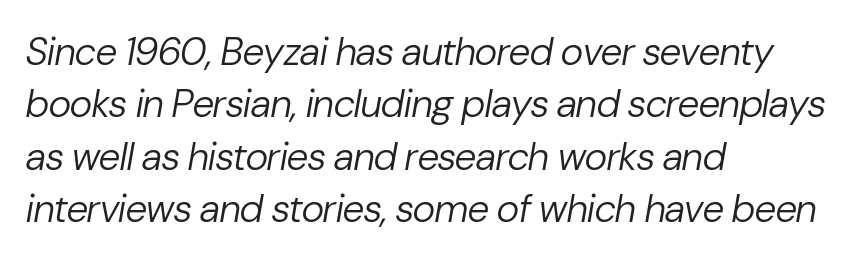
Q: Is the text bold? A: No.
Q: Is the text italic (slanted)? A: Yes, it leans right by about 10 degrees.
Q: Is the text underlined? A: No.
Q: How is the paragraph aligned? A: Left-aligned.
Q: Is the spacing between letters normal or unusually wide? A: Normal.
Q: Is the spacing between lines tight, normal or loose? A: Normal.
Q: Width (condensed, normal, or wide)? A: Normal.
Q: Stroke contrast? A: Low.
Q: x-height? A: Medium.
Q: Monospaced? A: No.
